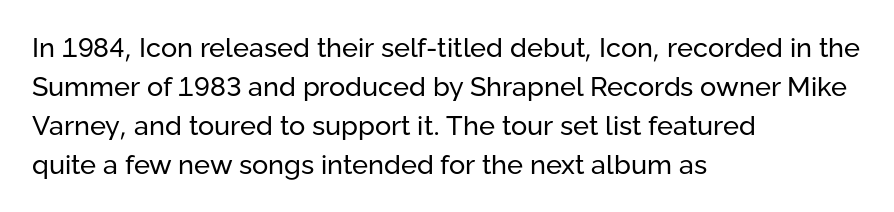
Q: Is the text bold? A: No.
Q: Is the text italic (slanted)? A: No, it is upright.
Q: Is the text underlined? A: No.
Q: How is the paragraph aligned? A: Left-aligned.
Q: Is the spacing between letters normal or unusually wide? A: Normal.
Q: Is the spacing between lines tight, normal or loose? A: Normal.
